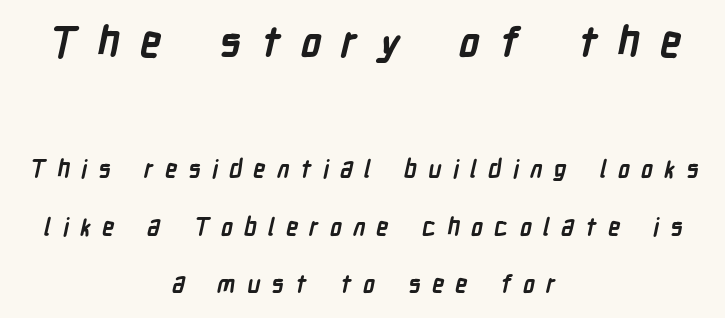
{"serif": "no", "bold": "yes", "weight": "semibold", "width": "condensed", "stroke_contrast": "low", "x_height": "medium", "monospaced": "no", "underline": "no", "align": "center", "line_spacing": "loose", "line_spacing_ratio": 2.41, "letter_spacing": "wide", "letter_spacing_em": 0.47, "larger_block": "first", "size_ratio": 1.75, "glyph_px": 42}
